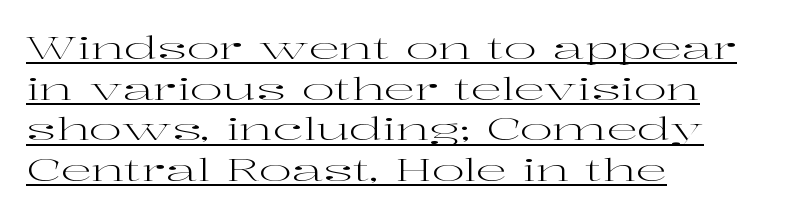
You can tell it's not italic because the verticals are truly vertical. What decoration does the sample have? An underline. The type is set solid horizontally, with unmodified tracking. Layout note: lines flush left. These lines sit exactly where default settings would place them.
